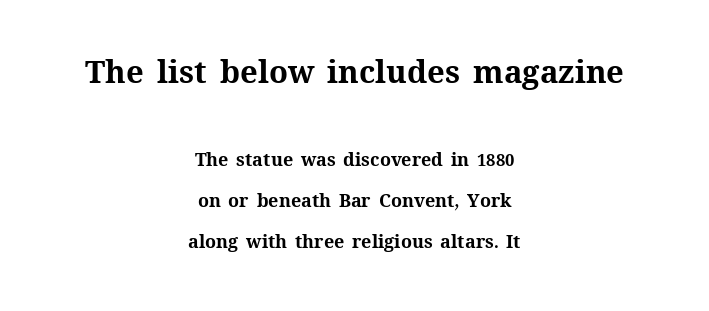
Rule under the text: the space is simply empty. The upper block of text is set noticeably larger than the block beneath it. Honestly, the letter spacing is just normal — you wouldn't notice it. You'd pick this weight for a headline — it's a proper bold.
